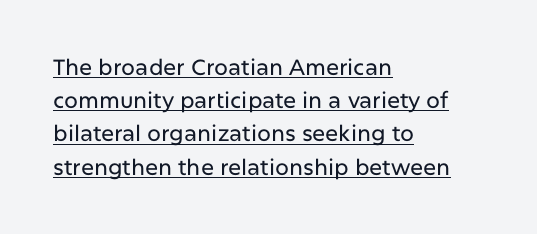
Layout note: lines flush left. Compared with undecorated copy, this sample adds a rule below the words. Normally led — the rows are evenly, conventionally spaced. Notice how the stems are strictly vertical — no italics here. Look at the tracking — it's just the regular setting, nothing added.
